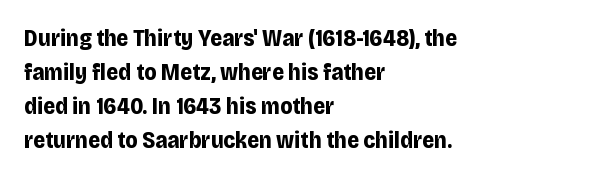
{"italic": "no", "bold": "yes", "underline": "no", "align": "left", "line_spacing": "normal", "line_spacing_ratio": 1.48, "letter_spacing": "normal", "letter_spacing_em": 0.0, "glyph_px": 23}
